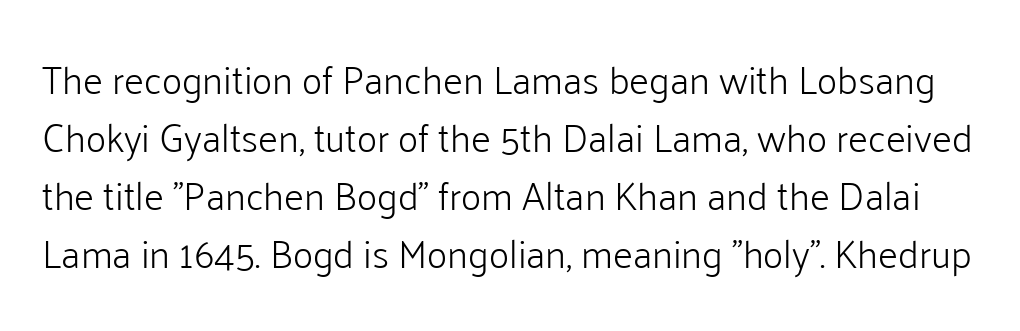
The image shows 39 px light sans-serif type, upright; set normal line spacing (1.49x), normal letter spacing, not underlined; low stroke contrast and a medium x-height.
